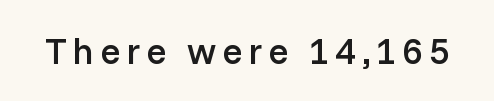
Q: Is the text bold? A: Semi-bold.
Q: Is the text italic (slanted)? A: No, it is upright.
Q: Is the typeface a serif or a sans-serif typeface? A: Sans-serif.
Q: Is the text underlined? A: No.
Q: Width (condensed, normal, or wide)? A: Normal.
Q: Stroke contrast? A: Low.
Q: x-height? A: Medium.
Q: Monospaced? A: No.
